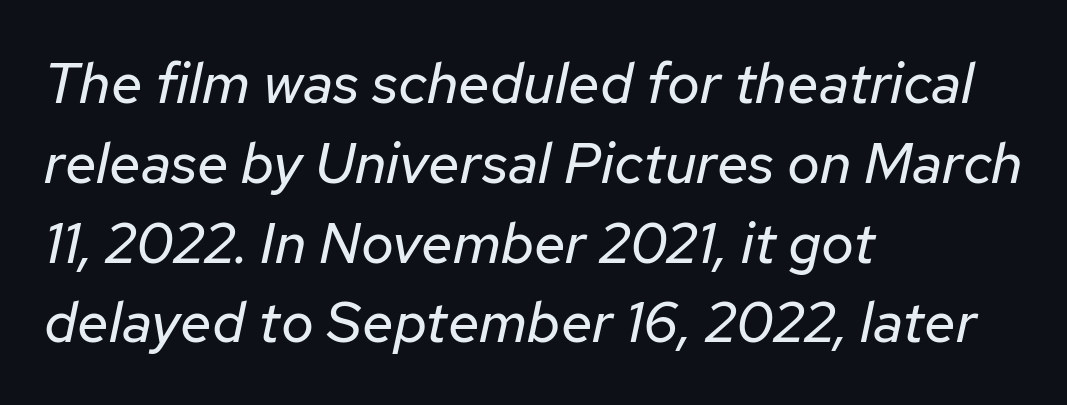
{"italic": "yes", "lean": "right", "slant_degrees": 12, "bold": "no", "weight": "regular", "width": "normal", "stroke_contrast": "low", "x_height": "medium", "monospaced": "no", "underline": "no", "align": "left", "line_spacing": "normal", "line_spacing_ratio": 1.4, "letter_spacing": "normal", "letter_spacing_em": 0.0, "glyph_px": 57}
